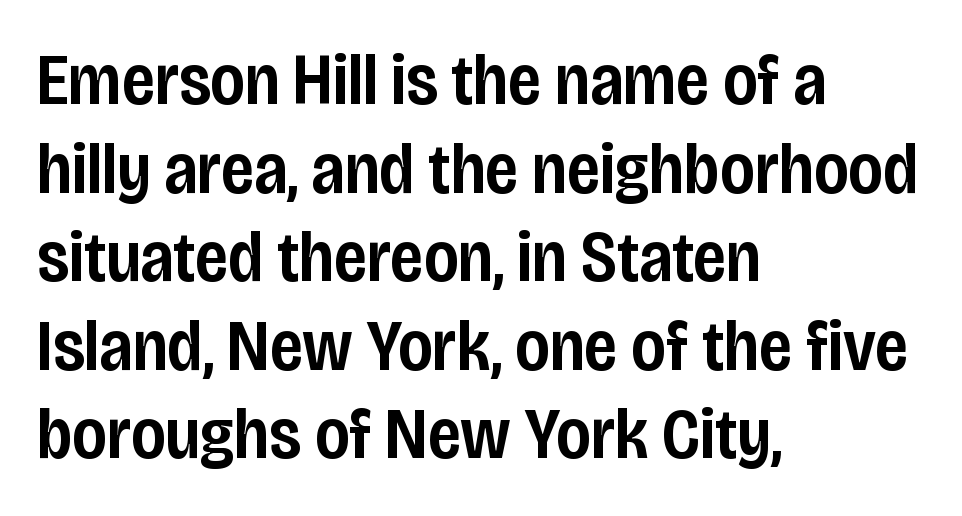
The image shows 72 px semibold, condensed sans-serif type, upright; set left-aligned, line spacing 1.23x, normal letter spacing, not underlined; low stroke contrast and a large x-height.
